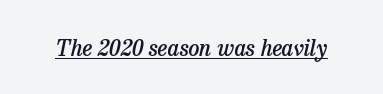
This is the in-between weight designers call semibold or demi. The letters are slanted; this is an italic face. A typesetter would call this zero additional tracking. The rendering uses the underline text-decoration.
